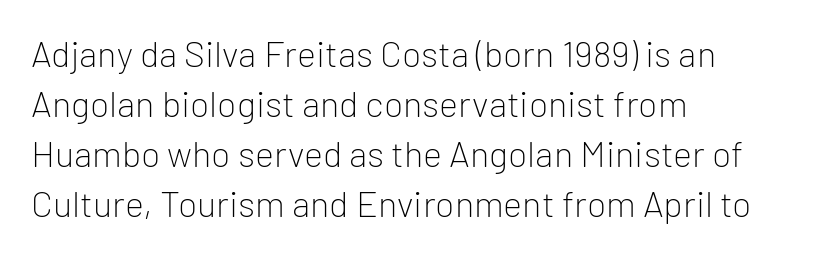
If you drew a ruler down the left edge, every line would touch it. The strip under each line holds only bare page. It's the straight-up-and-down kind of type. How are the letters spaced? Ordinarily, with no added tracking. Look at the bottom of the vertical strokes: they stop flat, with no serifs.
